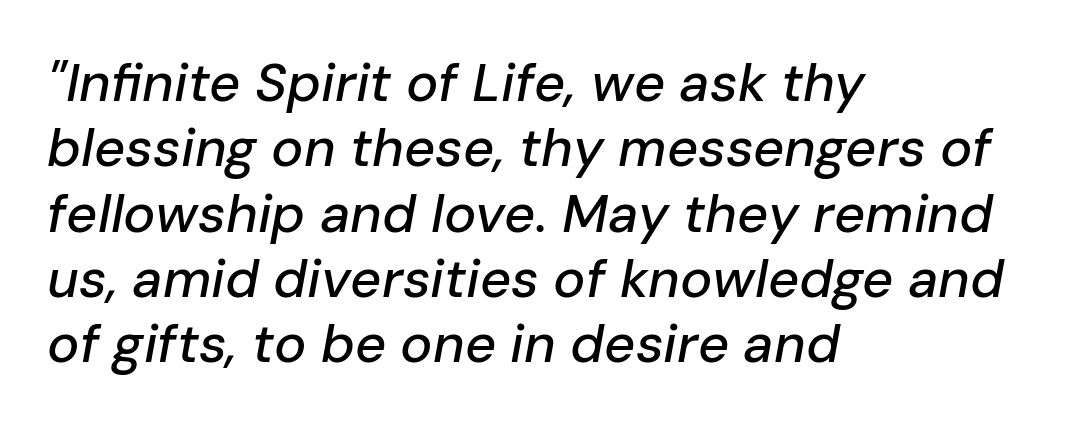
The image shows 54 px text type, italic (leaning right); set left-aligned, line spacing 1.21x, normal letter spacing, not underlined; low stroke contrast and a medium x-height.
